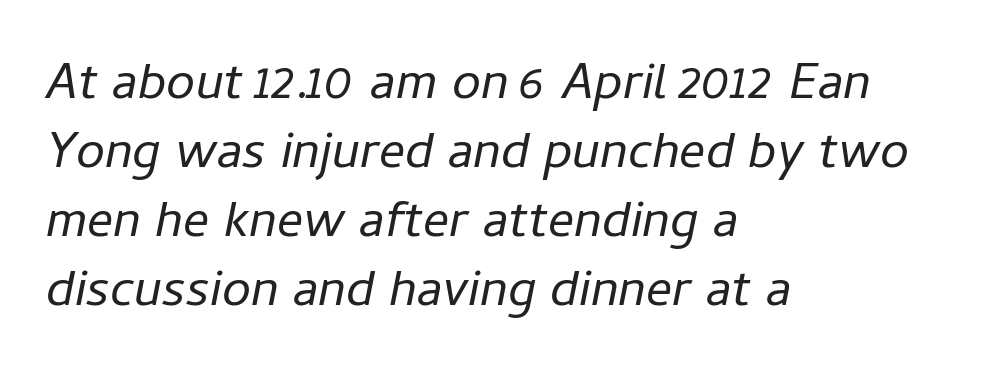
{"italic": "yes", "lean": "right", "slant_degrees": 11, "bold": "no", "weight": "regular", "width": "normal", "stroke_contrast": "low", "x_height": "medium", "monospaced": "no", "underline": "no", "align": "left", "line_spacing": "normal", "line_spacing_ratio": 1.33, "letter_spacing": "normal", "letter_spacing_em": 0.0, "glyph_px": 52}
